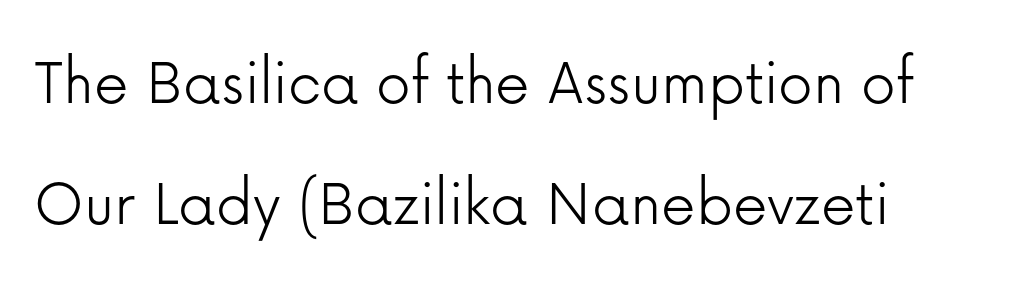
The image shows 69 px light sans-serif type, upright; set left-aligned, line spacing 1.75x, normal letter spacing, not underlined; low stroke contrast and a medium x-height.
